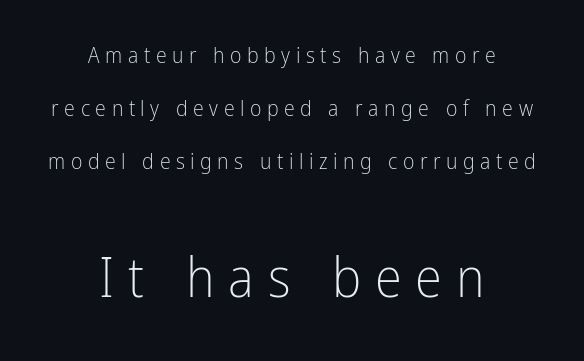
The image shows 55 px light, condensed sans-serif type, upright; set centered, loose line spacing (2.4x), unusually wide letter spacing (+0.25 em), not underlined; the second (bottom) block is 2.5x larger; low stroke contrast and a medium x-height.
